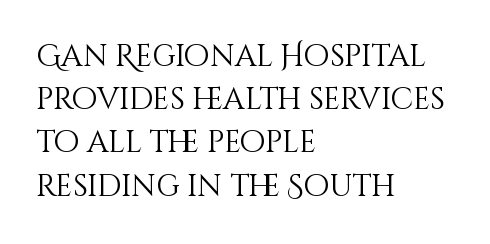
{"italic": "no", "bold": "no", "weight": "light", "width": "normal", "stroke_contrast": "medium", "x_height": "large", "monospaced": "no", "underline": "no", "align": "left", "line_spacing": "normal", "line_spacing_ratio": 1.44, "letter_spacing": "normal", "letter_spacing_em": 0.0, "glyph_px": 30}
